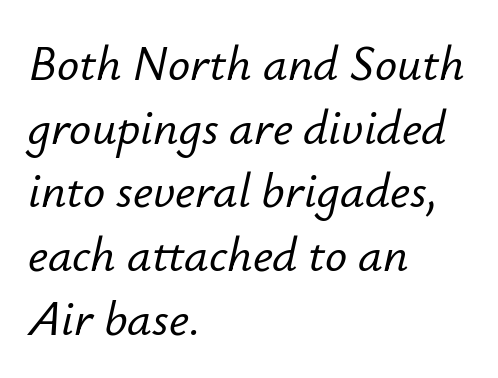
{"italic": "yes", "lean": "right", "slant_degrees": 12, "width": "normal", "stroke_contrast": "low", "x_height": "small", "monospaced": "no", "underline": "no", "align": "left", "line_spacing": "normal", "line_spacing_ratio": 1.3, "letter_spacing": "normal", "letter_spacing_em": 0.0, "glyph_px": 49}
